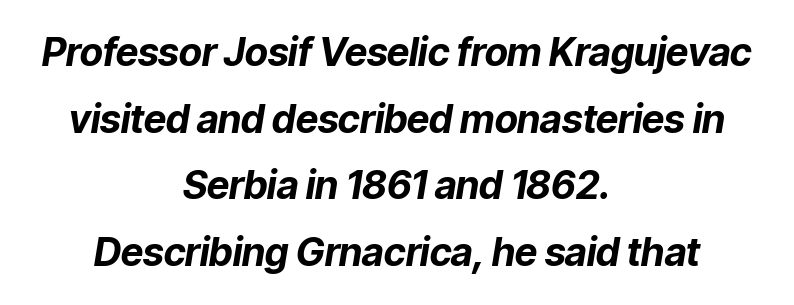
These words are printed bold, with thick strokes throughout. Emphasis-style slanted type is in use. The whitespace from short lines is split evenly between both sides. Any mark beneath the type? The region is blank. Compared with typical body copy, the letter spacing here is the same.
